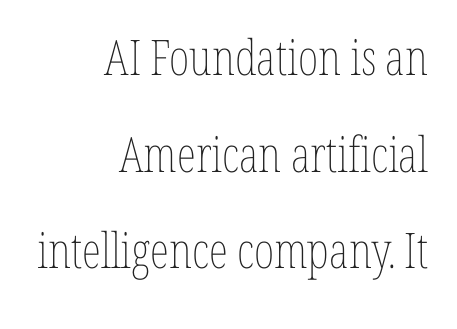
The image shows 49 px thin, condensed type, upright; set right-aligned, loose line spacing (1.97x), normal letter spacing, not underlined; low stroke contrast and a medium x-height.
